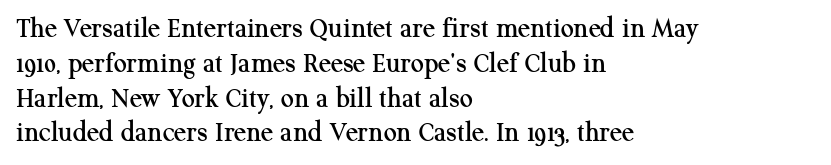
{"serif": "yes", "italic": "no", "width": "normal", "stroke_contrast": "medium", "x_height": "medium", "monospaced": "no", "underline": "no", "align": "left", "line_spacing_ratio": 1.2, "letter_spacing": "normal", "letter_spacing_em": 0.0, "glyph_px": 29}
